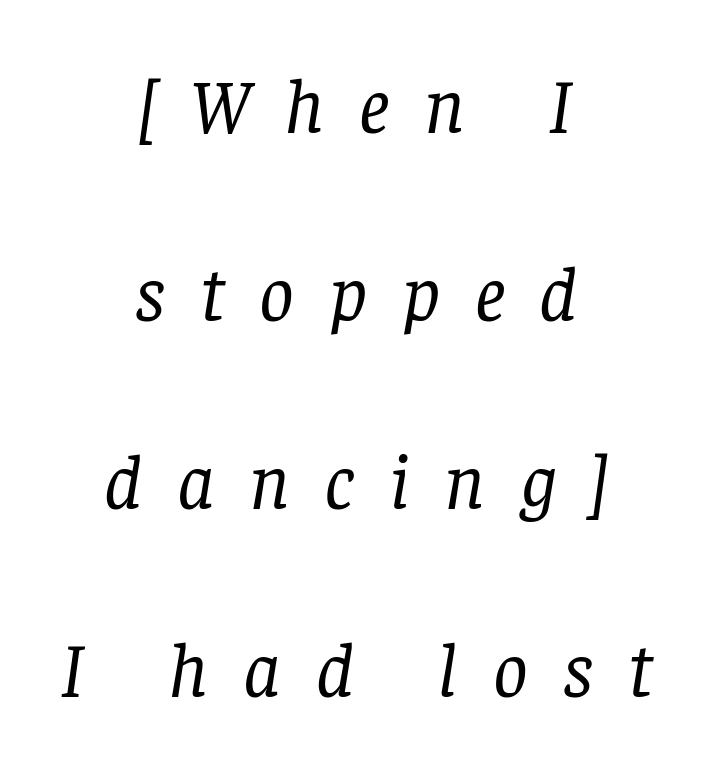
The image shows 77 px regular-weight serif type, italic (leaning right); set centered, loose line spacing (2.44x), unusually wide letter spacing (+0.45 em), not underlined; low stroke contrast and a large x-height.
